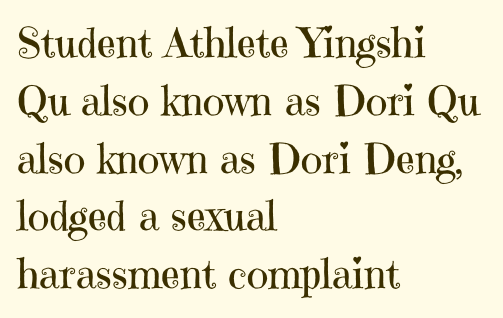
{"serif": "yes", "italic": "no", "bold": "no", "weight": "regular", "width": "normal", "stroke_contrast": "high", "x_height": "medium", "monospaced": "no", "underline": "no", "align": "left", "line_spacing": "normal", "line_spacing_ratio": 1.41, "letter_spacing": "normal", "letter_spacing_em": 0.0, "glyph_px": 41}
